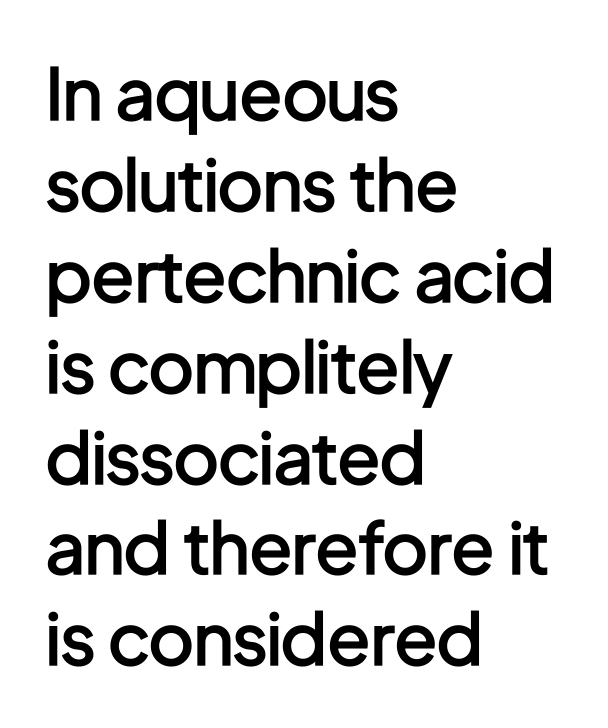
Q: Is the text bold? A: Semi-bold.
Q: Is the text italic (slanted)? A: No, it is upright.
Q: Is the typeface a serif or a sans-serif typeface? A: Sans-serif.
Q: Is the text underlined? A: No.
Q: How is the paragraph aligned? A: Left-aligned.
Q: Is the spacing between letters normal or unusually wide? A: Normal.
Q: Is the spacing between lines tight, normal or loose? A: Normal.
Q: Width (condensed, normal, or wide)? A: Condensed.
Q: Stroke contrast? A: Low.
Q: x-height? A: Medium.
Q: Monospaced? A: No.
